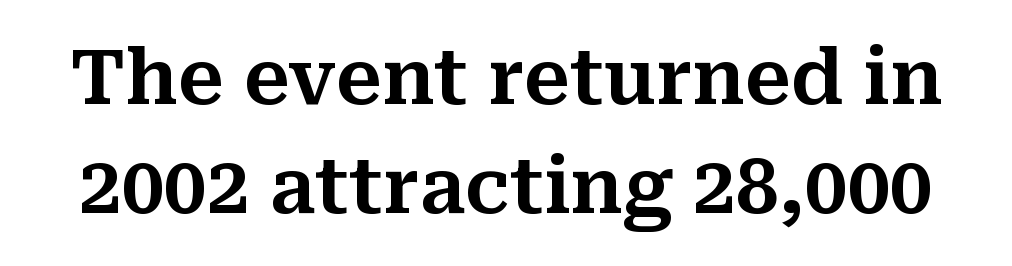
The image shows 76 px serif type, upright; set normal line spacing (1.44x), normal letter spacing, not underlined; medium stroke contrast and a medium x-height.
